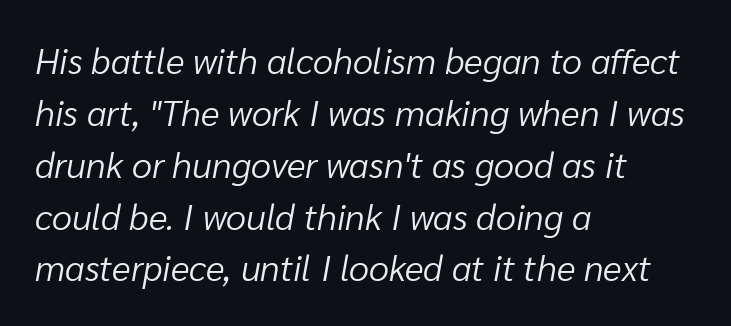
{"italic": "yes", "lean": "right", "slant_degrees": 10, "bold": "no", "weight": "light", "width": "normal", "stroke_contrast": "low", "x_height": "medium", "monospaced": "no", "underline": "no", "align": "left", "line_spacing": "normal", "line_spacing_ratio": 1.44, "letter_spacing": "normal", "letter_spacing_em": 0.0, "glyph_px": 36}
